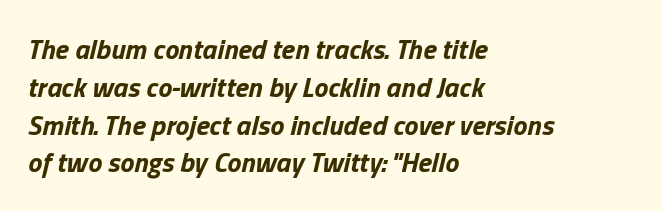
{"italic": "yes", "lean": "right", "slant_degrees": 13, "bold": "yes", "weight": "bold", "width": "normal", "stroke_contrast": "low", "x_height": "medium", "monospaced": "no", "underline": "no", "align": "left", "line_spacing": "normal", "line_spacing_ratio": 1.35, "letter_spacing": "normal", "letter_spacing_em": 0.0, "glyph_px": 28}
